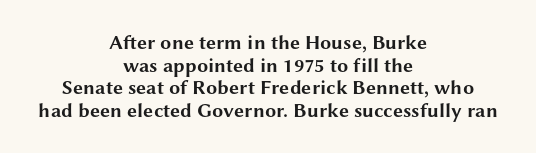
{"italic": "no", "bold": "yes", "underline": "no", "align": "center", "line_spacing": "tight", "line_spacing_ratio": 1.13, "letter_spacing": "normal", "letter_spacing_em": 0.0, "glyph_px": 20}
